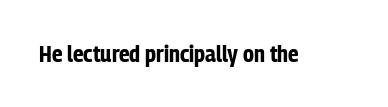
{"italic": "no", "bold": "yes", "underline": "no", "letter_spacing": "normal", "letter_spacing_em": 0.0, "glyph_px": 23}
